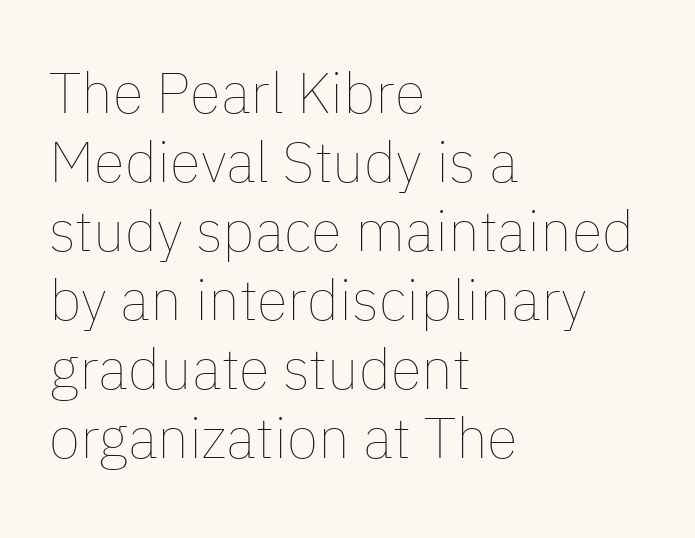
Q: Is the text bold? A: No.
Q: Is the text italic (slanted)? A: No, it is upright.
Q: Is the text underlined? A: No.
Q: How is the paragraph aligned? A: Left-aligned.
Q: Is the spacing between letters normal or unusually wide? A: Normal.
Q: Width (condensed, normal, or wide)? A: Normal.
Q: Stroke contrast? A: Low.
Q: x-height? A: Medium.
Q: Monospaced? A: No.
